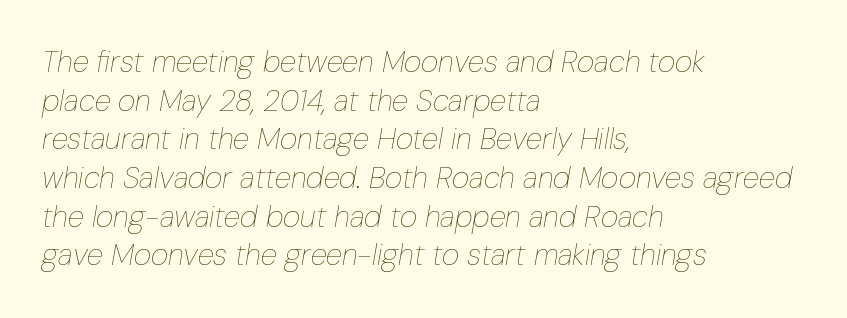
{"italic": "yes", "lean": "right", "slant_degrees": 10, "bold": "no", "weight": "thin", "width": "condensed", "stroke_contrast": "low", "x_height": "medium", "monospaced": "no", "underline": "no", "align": "left", "line_spacing": "normal", "line_spacing_ratio": 1.29, "letter_spacing": "normal", "letter_spacing_em": 0.0, "glyph_px": 30}
